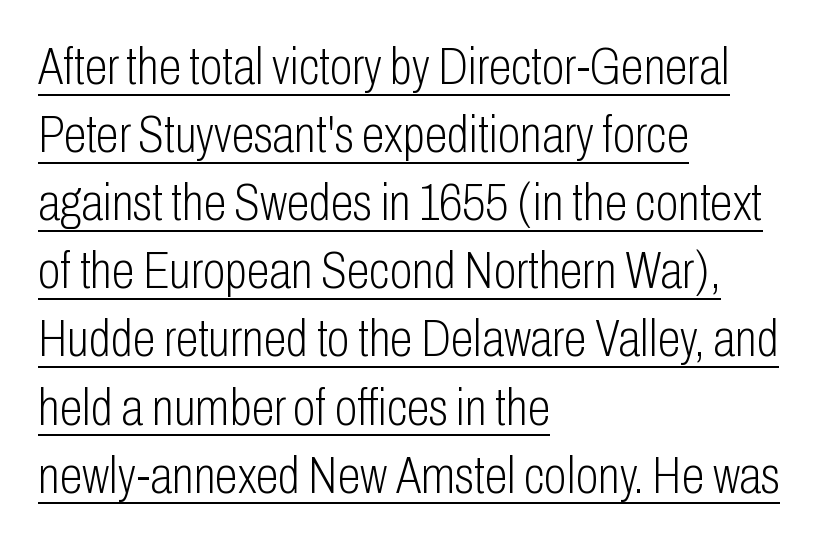
Tracking value appears to be zero — textbook default spacing. What decoration does the sample have? An underline. What's the leading like? Ordinary, nothing unusual. Do the characters align in a grid? No, the font is proportional. Every character sits straight up, as roman type does. Does the copy run flush right? No — it runs flush left.
